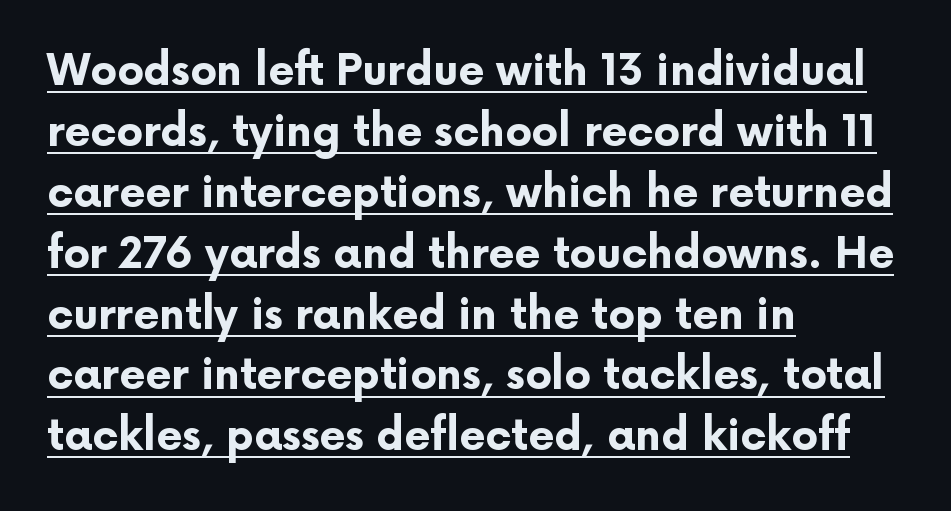
The face used here appears with an underline applied. Each letter keeps its own natural width here, so spacing adapts to shape. How are the letters spaced? Ordinarily, with no added tracking. The ragged edge is on the right, which tells us the setting is flush left. A full-strength bold gives these letters their thick strokes. What's the leading like? Ordinary, nothing unusual.
